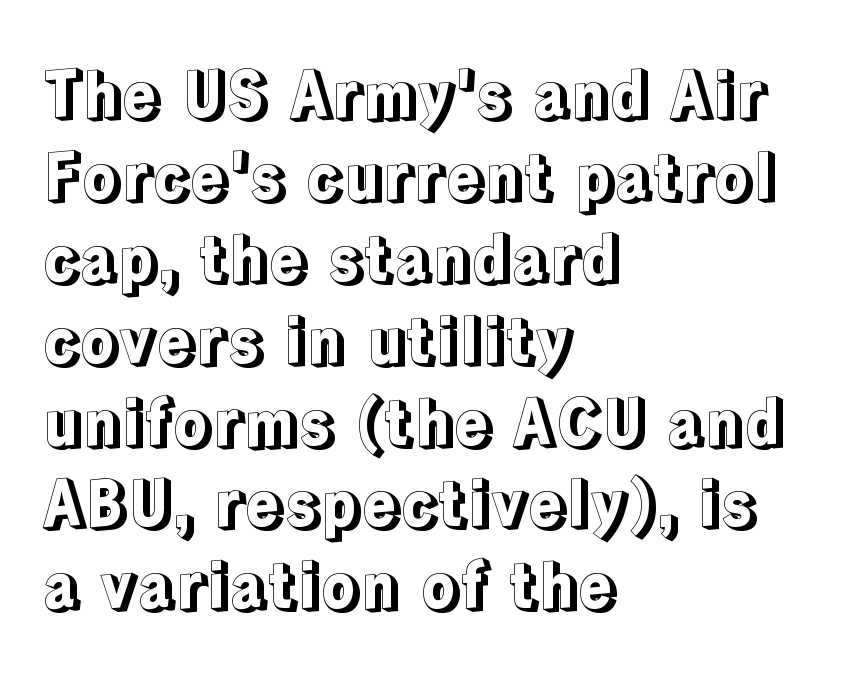
Q: Is the text italic (slanted)? A: No, it is upright.
Q: Is the text underlined? A: No.
Q: How is the paragraph aligned? A: Left-aligned.
Q: Is the spacing between letters normal or unusually wide? A: Normal.
Q: Is the spacing between lines tight, normal or loose? A: Normal.
Q: Width (condensed, normal, or wide)? A: Normal.
Q: x-height? A: Medium.
Q: Monospaced? A: No.
